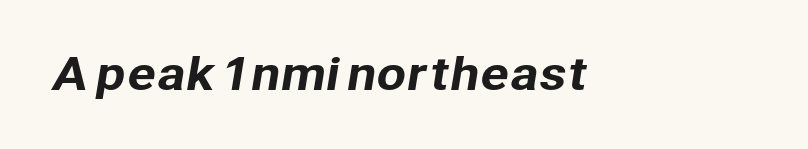
The image shows 43 px sans-serif type; set normal letter spacing, not underlined; low stroke contrast and a medium x-height.
